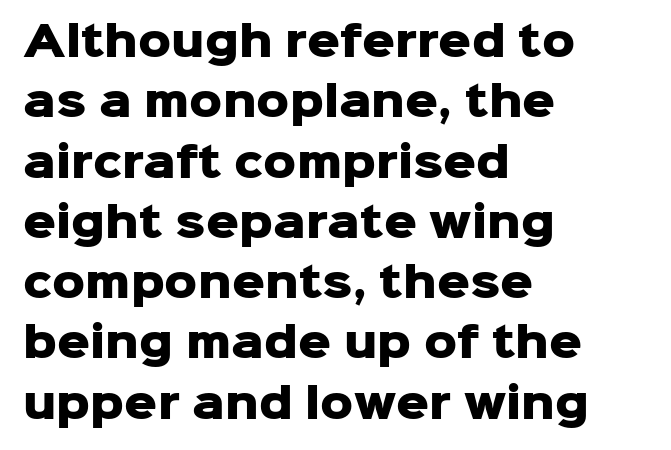
Q: Is the text bold? A: Yes.
Q: Is the text italic (slanted)? A: No, it is upright.
Q: Is the typeface a serif or a sans-serif typeface? A: Sans-serif.
Q: Is the text underlined? A: No.
Q: How is the paragraph aligned? A: Left-aligned.
Q: Is the spacing between letters normal or unusually wide? A: Normal.
Q: Is the spacing between lines tight, normal or loose? A: Normal.
Q: Width (condensed, normal, or wide)? A: Normal.
Q: Stroke contrast? A: Low.
Q: x-height? A: Medium.
Q: Monospaced? A: No.
